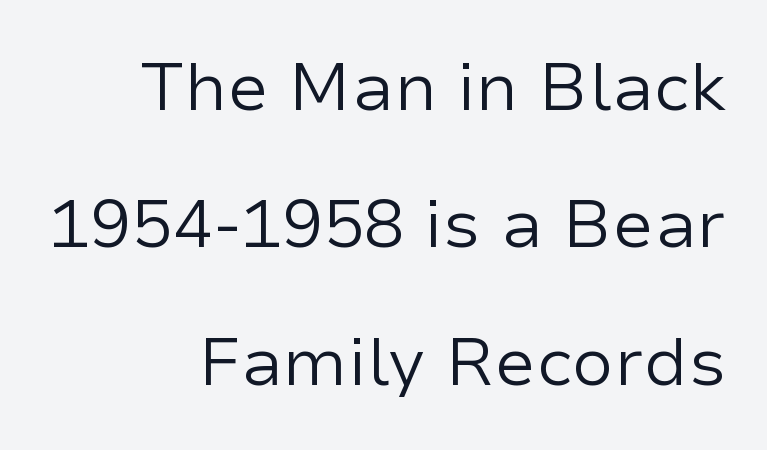
Q: Is the text bold? A: No.
Q: Is the text italic (slanted)? A: No, it is upright.
Q: Is the typeface a serif or a sans-serif typeface? A: Sans-serif.
Q: Is the text underlined? A: No.
Q: How is the paragraph aligned? A: Right-aligned.
Q: Is the spacing between letters normal or unusually wide? A: Normal.
Q: Is the spacing between lines tight, normal or loose? A: Loose.
Q: Width (condensed, normal, or wide)? A: Normal.
Q: Stroke contrast? A: Low.
Q: x-height? A: Medium.
Q: Monospaced? A: No.
